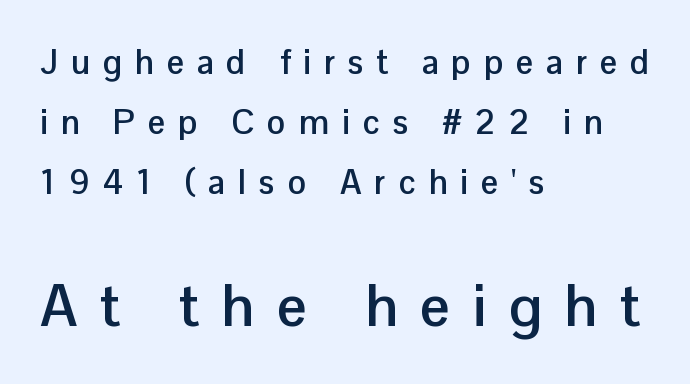
Here the second block reads like a headline and the first like body copy. Honestly, there is no underline to notice here at all. Every stem runs plumb, perpendicular to the baseline. Nothing sits at the stroke ends, so this counts as sans-serif. Casual observation: everything's shoved over to the left.
